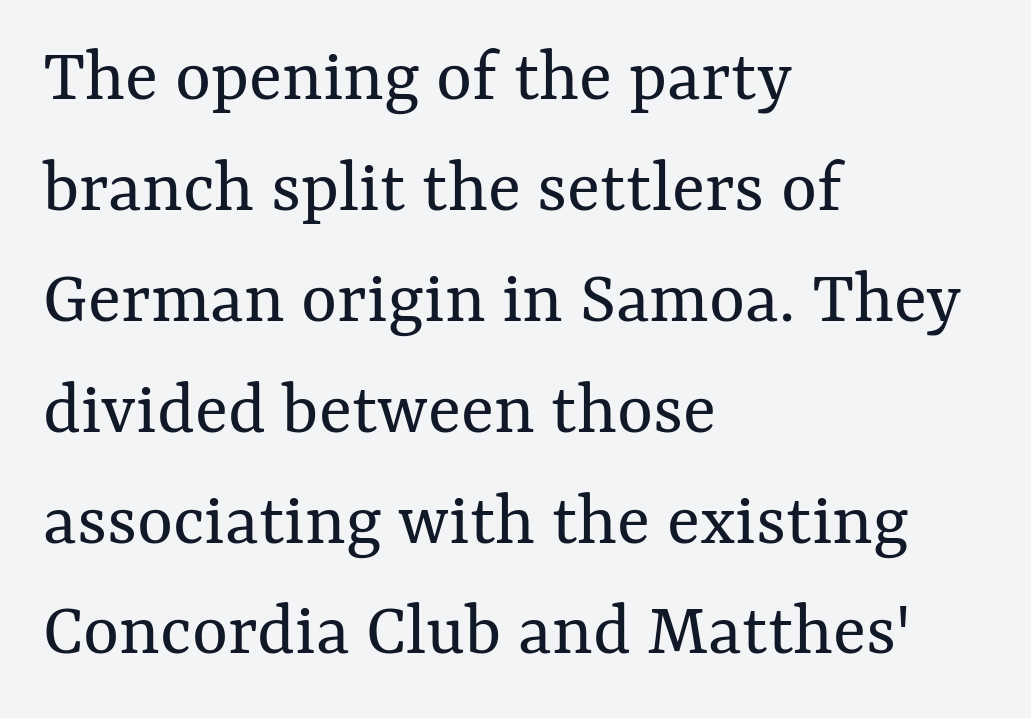
{"italic": "no", "bold": "no", "weight": "regular", "width": "normal", "stroke_contrast": "medium", "x_height": "medium", "monospaced": "no", "underline": "no", "align": "left", "line_spacing": "normal", "line_spacing_ratio": 1.44, "letter_spacing": "normal", "letter_spacing_em": 0.0, "glyph_px": 77}
